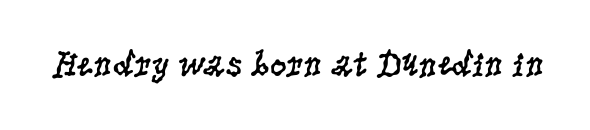
{"serif": "yes", "bold": "no", "weight": "regular", "width": "condensed", "stroke_contrast": "low", "x_height": "large", "monospaced": "no", "underline": "no", "letter_spacing": "normal", "letter_spacing_em": 0.0, "glyph_px": 37}
